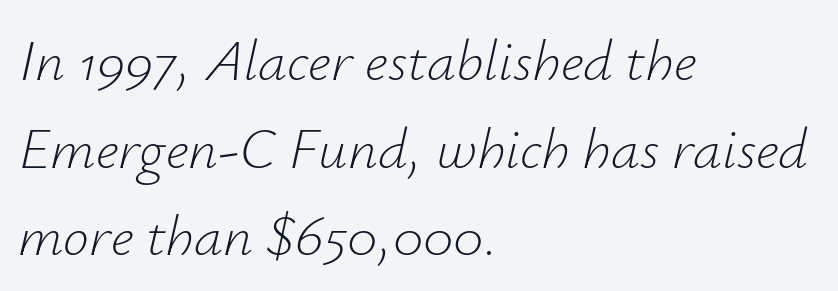
{"italic": "yes", "lean": "right", "slant_degrees": 12, "bold": "no", "weight": "light", "width": "normal", "stroke_contrast": "low", "x_height": "small", "monospaced": "no", "underline": "no", "align": "left", "line_spacing": "normal", "line_spacing_ratio": 1.51, "letter_spacing": "normal", "letter_spacing_em": 0.0, "glyph_px": 58}
